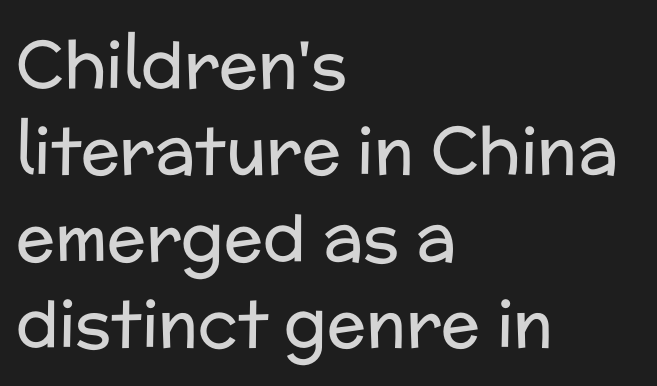
Weight class: somewhere from thin through regular. Tracking value appears to be zero — textbook default spacing. Caption: multi-line text, flush left, ragged right. Characters remain perfectly vertical along every line. Horizontal bands of white between lines are of average thickness.
